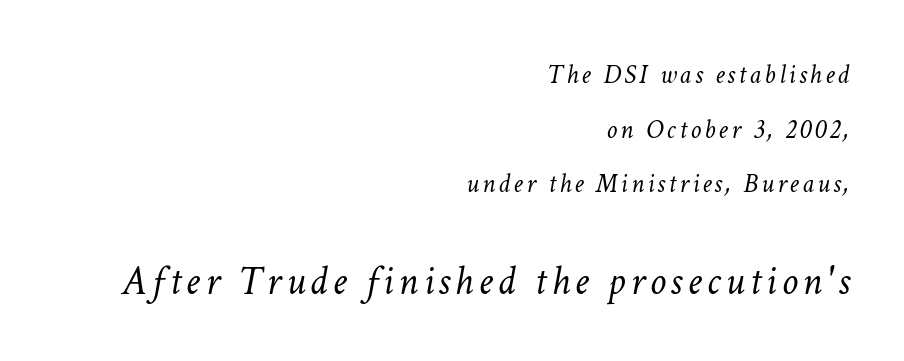
The image shows 41 px light type, italic (leaning right); set right-aligned, loose line spacing (2.02x), not underlined; the second (bottom) block is 1.52x larger; low stroke contrast and a medium x-height.
